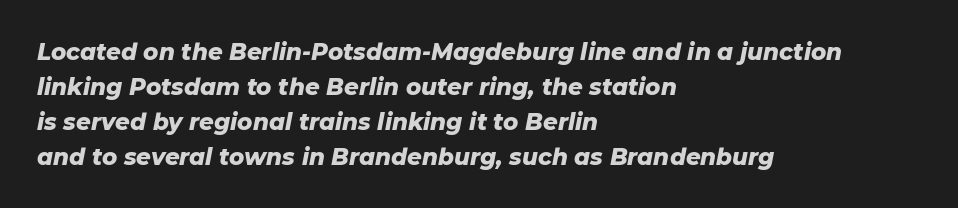
Plain, unruled lines of type. Compared with ordinary roman type, these characters are visibly tilted. Is the block centered? No — it sits flush against the left margin. A typesetter would call this leading conventional body-copy spacing.
